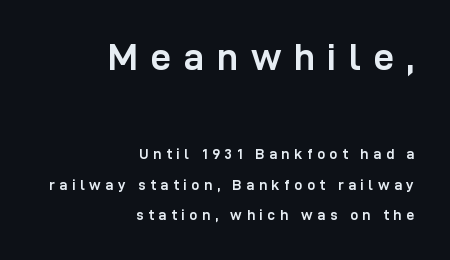
Short note: letters widely spaced. These lines are rendered in a variable-pitch font. Typesetter's note: full bold, strokes at maximum text heaviness. Successive baselines arrive slowly, with a big drop between each. Underlining? Definitely not there.
